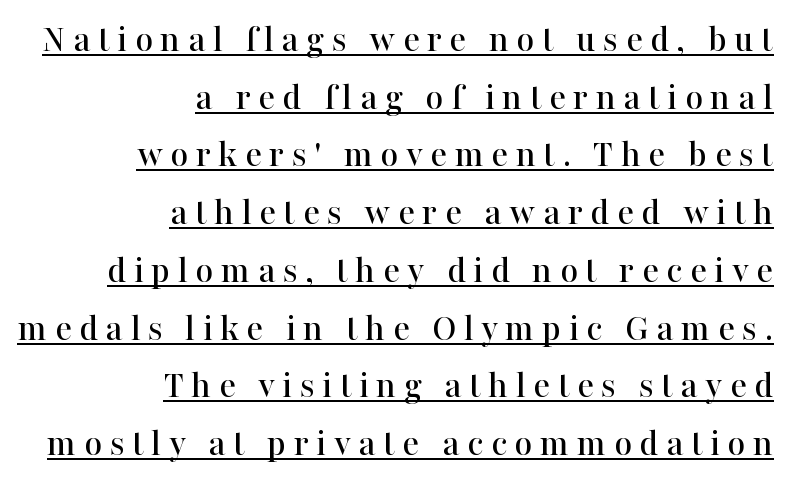
The image shows 39 px serif type, upright; set right-aligned, normal line spacing (1.48x), underlined; high stroke contrast and a medium x-height.
